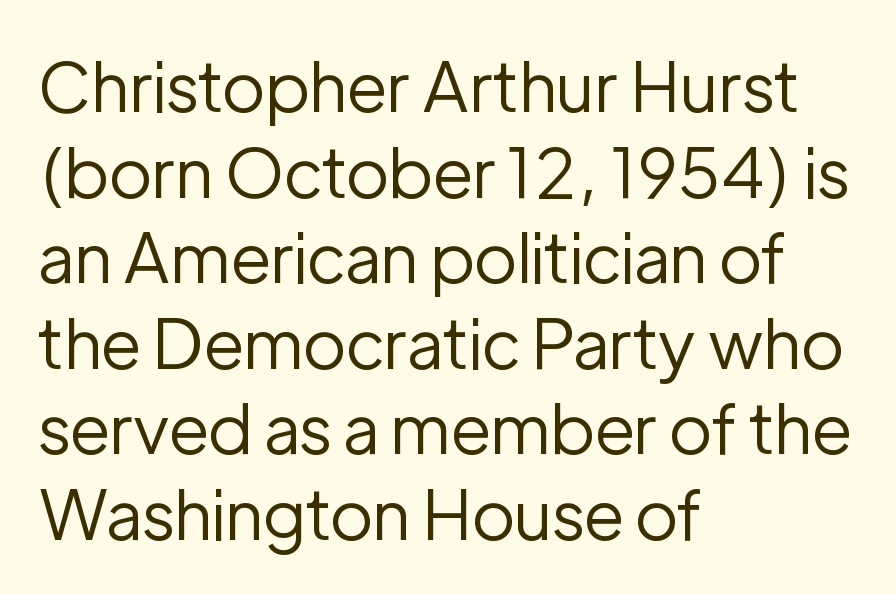
Q: Is the text bold? A: No.
Q: Is the text italic (slanted)? A: No, it is upright.
Q: Is the typeface a serif or a sans-serif typeface? A: Sans-serif.
Q: Is the text underlined? A: No.
Q: How is the paragraph aligned? A: Left-aligned.
Q: Is the spacing between letters normal or unusually wide? A: Normal.
Q: Width (condensed, normal, or wide)? A: Normal.
Q: Stroke contrast? A: Low.
Q: x-height? A: Medium.
Q: Monospaced? A: No.
